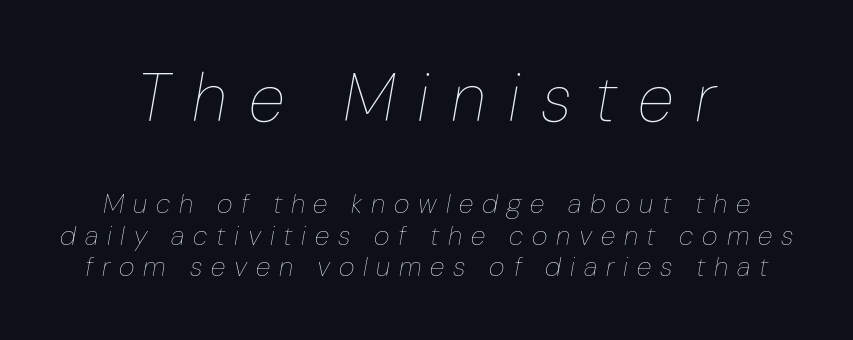
The image shows 67 px thin type, italic (leaning right); set line spacing 1.17x, unusually wide letter spacing (+0.33 em), not underlined; the first (top) block is 2.48x larger; low stroke contrast and a medium x-height.
